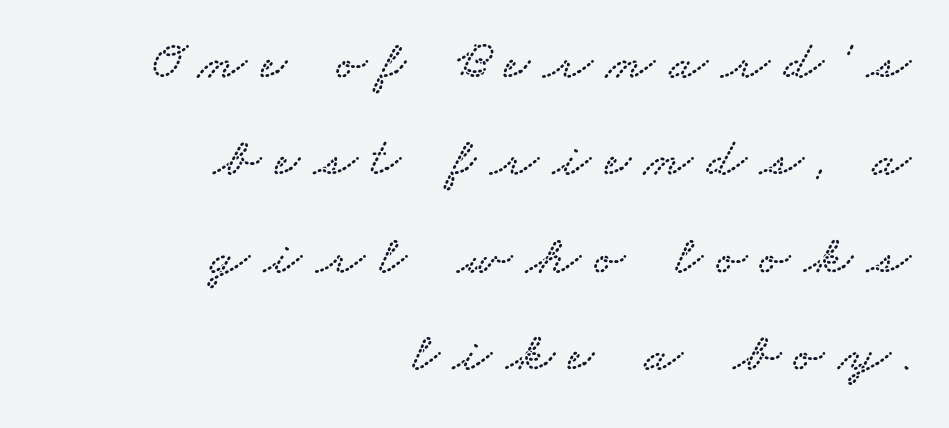
Line ends are locked; line starts wander. Check the space under the baseline: it is left empty. Here the designer chose a conventional face with non-uniform glyph widths. Display-style spreading of the glyphs; the letterfit is very open.
